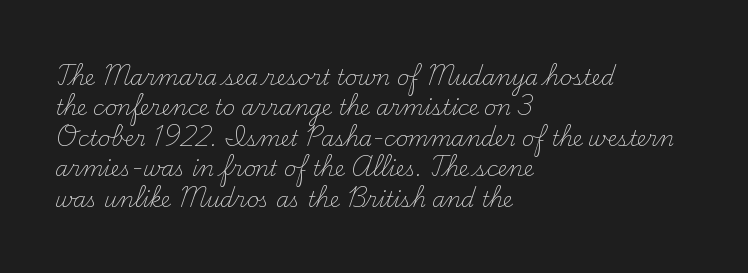
The image shows 21 px text type; set left-aligned, normal line spacing (1.45x), normal letter spacing, not underlined.
